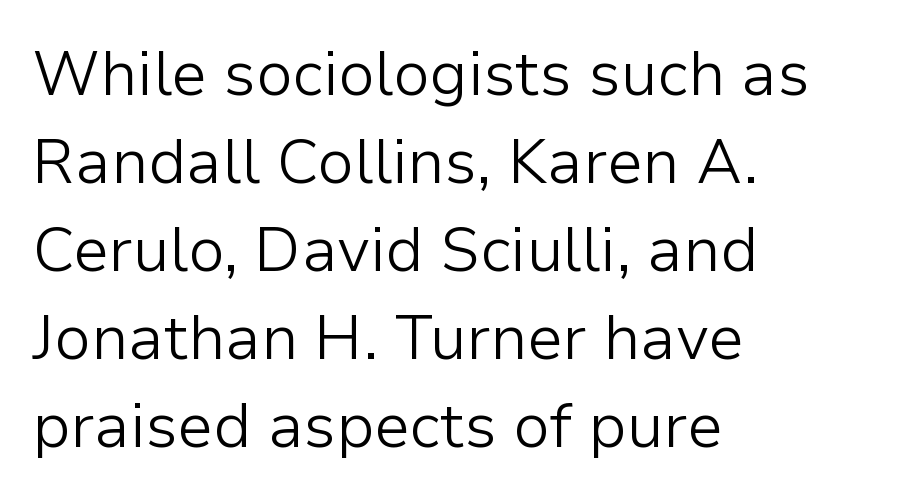
The image shows 62 px light sans-serif type, upright; set left-aligned, normal line spacing (1.42x), normal letter spacing, not underlined; low stroke contrast and a medium x-height.
